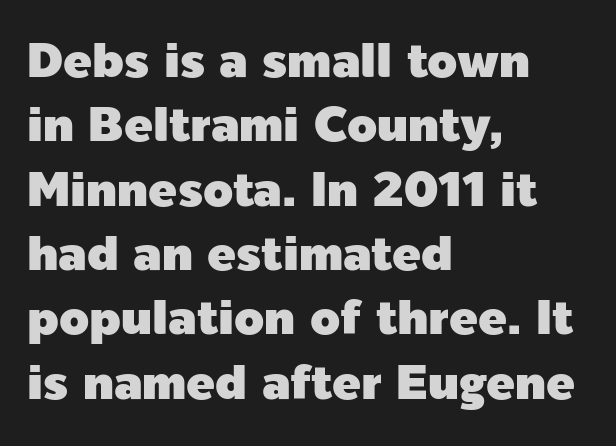
The image shows 48 px sans-serif type, upright; set left-aligned, normal line spacing (1.34x), normal letter spacing, not underlined; a medium x-height.
